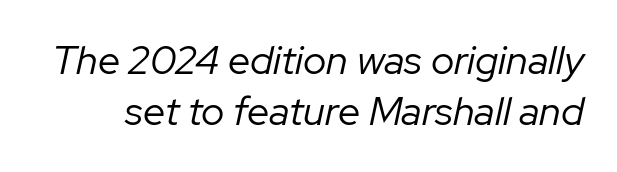
{"italic": "yes", "lean": "right", "slant_degrees": 12, "bold": "no", "weight": "regular", "width": "normal", "stroke_contrast": "low", "x_height": "medium", "monospaced": "no", "underline": "no", "line_spacing": "normal", "line_spacing_ratio": 1.28, "letter_spacing": "normal", "letter_spacing_em": 0.0, "glyph_px": 40}
